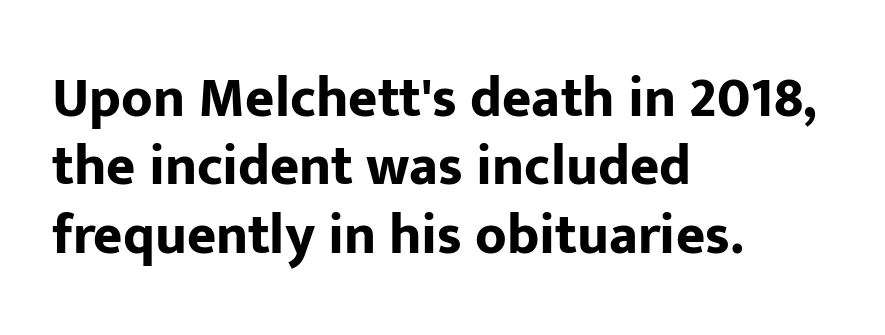
Q: Is the text bold? A: Yes.
Q: Is the text italic (slanted)? A: No, it is upright.
Q: Is the typeface a serif or a sans-serif typeface? A: Sans-serif.
Q: Is the text underlined? A: No.
Q: How is the paragraph aligned? A: Left-aligned.
Q: Is the spacing between letters normal or unusually wide? A: Normal.
Q: Width (condensed, normal, or wide)? A: Normal.
Q: Stroke contrast? A: Low.
Q: x-height? A: Medium.
Q: Monospaced? A: No.
